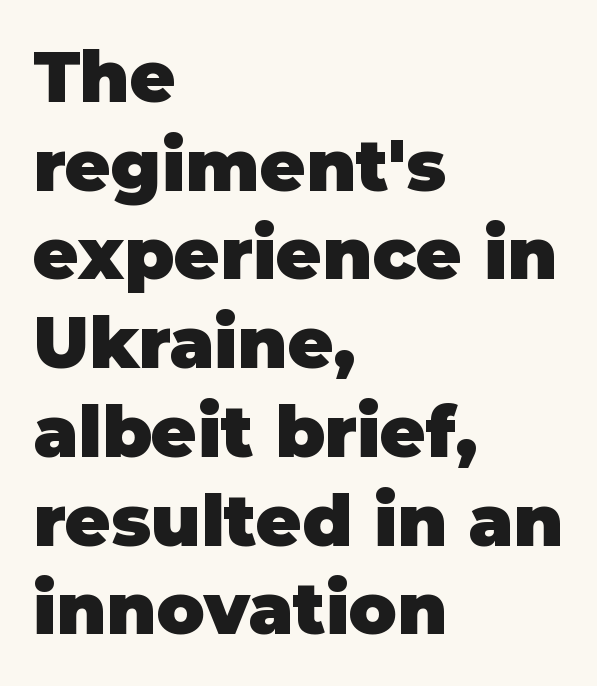
Q: Is the text bold? A: Yes.
Q: Is the text italic (slanted)? A: No, it is upright.
Q: Is the typeface a serif or a sans-serif typeface? A: Sans-serif.
Q: Is the text underlined? A: No.
Q: How is the paragraph aligned? A: Left-aligned.
Q: Is the spacing between letters normal or unusually wide? A: Normal.
Q: Is the spacing between lines tight, normal or loose? A: Normal.
Q: Width (condensed, normal, or wide)? A: Normal.
Q: Stroke contrast? A: Low.
Q: x-height? A: Large.
Q: Monospaced? A: No.
